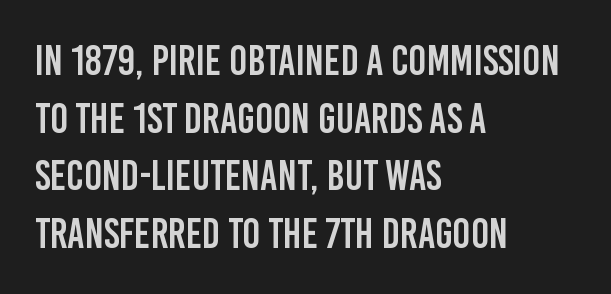
The image shows 42 px condensed sans-serif type, upright; set left-aligned, normal line spacing (1.37x), normal letter spacing, not underlined; low stroke contrast and a large x-height.
